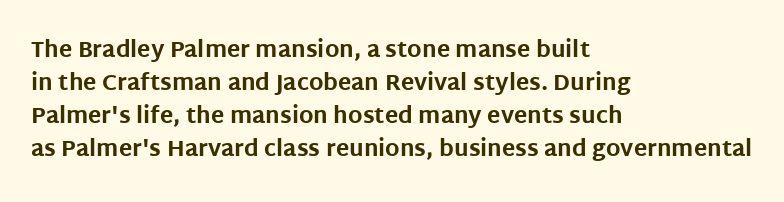
Q: Is the text bold? A: Yes.
Q: Is the text italic (slanted)? A: No, it is upright.
Q: Is the text underlined? A: No.
Q: How is the paragraph aligned? A: Left-aligned.
Q: Is the spacing between letters normal or unusually wide? A: Normal.
Q: Is the spacing between lines tight, normal or loose? A: Normal.
